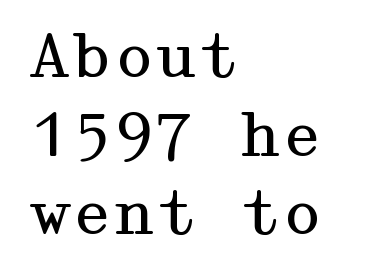
Look at the bottom of the vertical strokes: they flare into serifs here. Default kerning and tracking; the words read as compact shapes. Designer's note — italics off, roman on. Each stroke keeps to a modest, everyday thickness or less. The passage shown stacks its lines at a standard gap.
